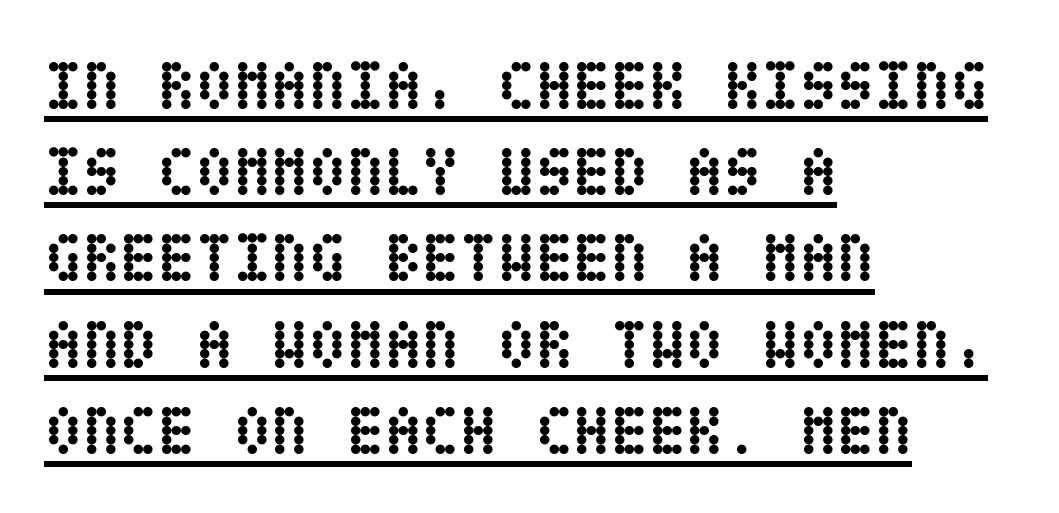
Q: Is the text bold? A: Yes.
Q: Is the text italic (slanted)? A: No, it is upright.
Q: Is the text underlined? A: Yes.
Q: How is the paragraph aligned? A: Left-aligned.
Q: Is the spacing between letters normal or unusually wide? A: Normal.
Q: Is the spacing between lines tight, normal or loose? A: Normal.
Q: Width (condensed, normal, or wide)? A: Condensed.
Q: Stroke contrast? A: Low.
Q: x-height? A: Large.
